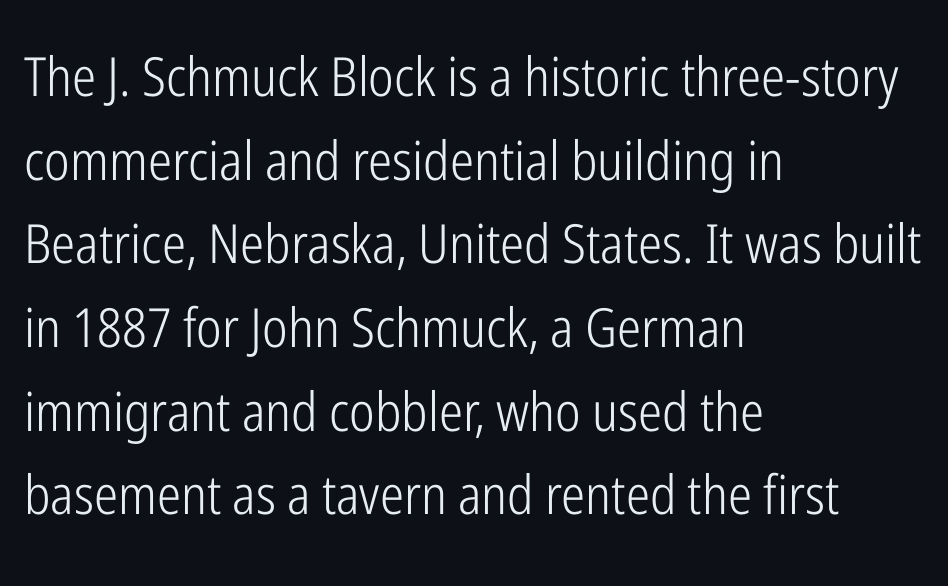
In CSS terms this would be text-align: left. These lines are composed in type without serifs. Spacing verdict: proportional, widths tailored to each character. Characters remain perfectly vertical along every line.
